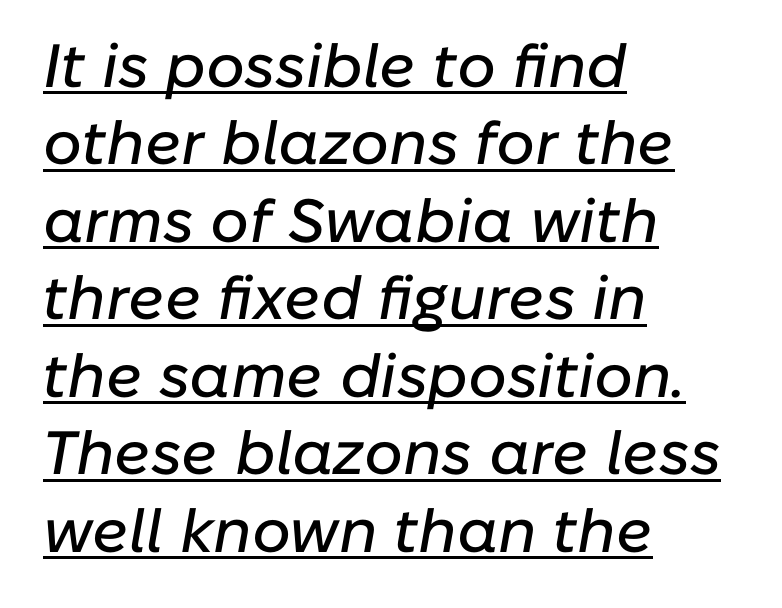
The image shows 61 px text type, italic (leaning right); set left-aligned, normal line spacing (1.27x), normal letter spacing, underlined; low stroke contrast and a medium x-height.
